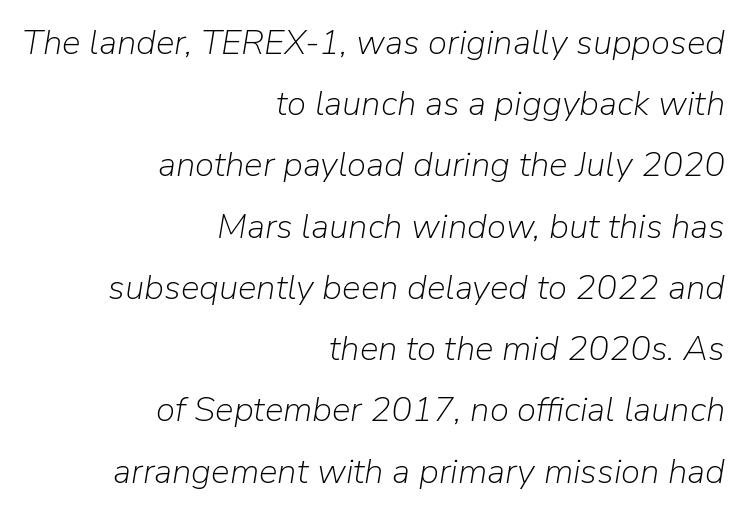
Q: Is the text bold? A: No.
Q: Is the text italic (slanted)? A: Yes, it leans right by about 9 degrees.
Q: Is the text underlined? A: No.
Q: How is the paragraph aligned? A: Right-aligned.
Q: Is the spacing between letters normal or unusually wide? A: Normal.
Q: Width (condensed, normal, or wide)? A: Normal.
Q: Stroke contrast? A: Low.
Q: x-height? A: Medium.
Q: Monospaced? A: No.
